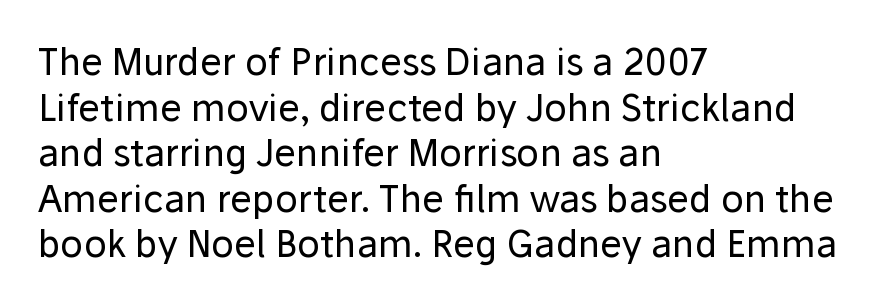
Q: Is the text bold? A: No.
Q: Is the text italic (slanted)? A: No, it is upright.
Q: Is the typeface a serif or a sans-serif typeface? A: Sans-serif.
Q: Is the text underlined? A: No.
Q: How is the paragraph aligned? A: Left-aligned.
Q: Is the spacing between letters normal or unusually wide? A: Normal.
Q: Width (condensed, normal, or wide)? A: Normal.
Q: Stroke contrast? A: Low.
Q: x-height? A: Medium.
Q: Monospaced? A: No.
